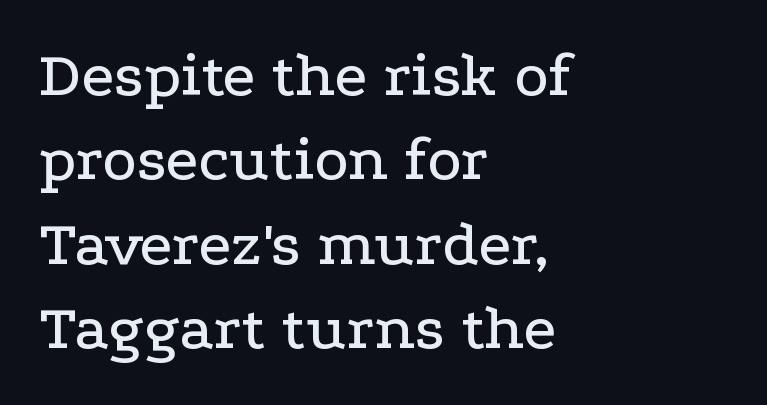
Q: Is the text italic (slanted)? A: No, it is upright.
Q: Is the typeface a serif or a sans-serif typeface? A: Serif.
Q: Is the text underlined? A: No.
Q: How is the paragraph aligned? A: Left-aligned.
Q: Is the spacing between letters normal or unusually wide? A: Normal.
Q: Is the spacing between lines tight, normal or loose? A: Normal.
Q: Width (condensed, normal, or wide)? A: Wide.
Q: Stroke contrast? A: Low.
Q: x-height? A: Medium.
Q: Monospaced? A: No.
